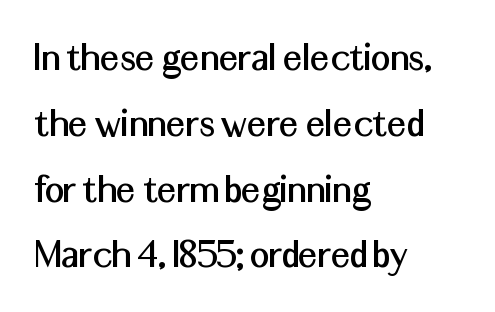
Q: Is the text italic (slanted)? A: No, it is upright.
Q: Is the typeface a serif or a sans-serif typeface? A: Sans-serif.
Q: Is the text underlined? A: No.
Q: How is the paragraph aligned? A: Left-aligned.
Q: Is the spacing between letters normal or unusually wide? A: Normal.
Q: Is the spacing between lines tight, normal or loose? A: Normal.
Q: Width (condensed, normal, or wide)? A: Normal.
Q: Stroke contrast? A: Medium.
Q: x-height? A: Medium.
Q: Monospaced? A: No.
